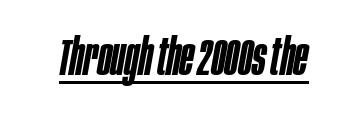
The characters look somewhat weighty, a semibold short of true bold. Is this a fixed-width face? No — the glyphs have proportional, varying widths. Spacing between characters is what you'd get straight out of the box. Beneath each row of characters lies a ruled line. Does the lettering tilt? It does — this is italic.
